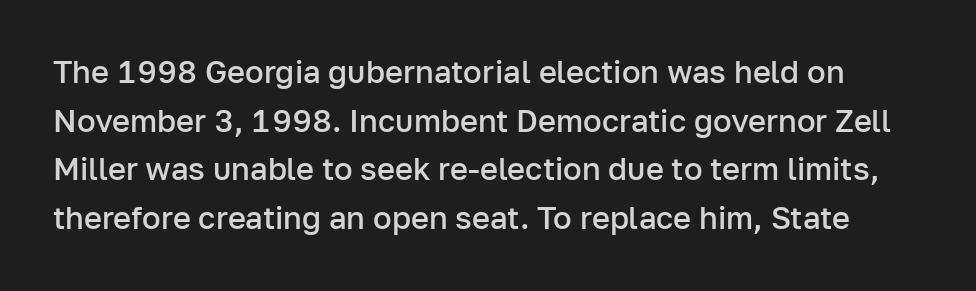
Q: Is the text bold? A: Semi-bold.
Q: Is the text italic (slanted)? A: No, it is upright.
Q: Is the typeface a serif or a sans-serif typeface? A: Sans-serif.
Q: Is the text underlined? A: No.
Q: Is the spacing between letters normal or unusually wide? A: Normal.
Q: Is the spacing between lines tight, normal or loose? A: Normal.
Q: Width (condensed, normal, or wide)? A: Normal.
Q: Stroke contrast? A: Low.
Q: x-height? A: Medium.
Q: Monospaced? A: No.
